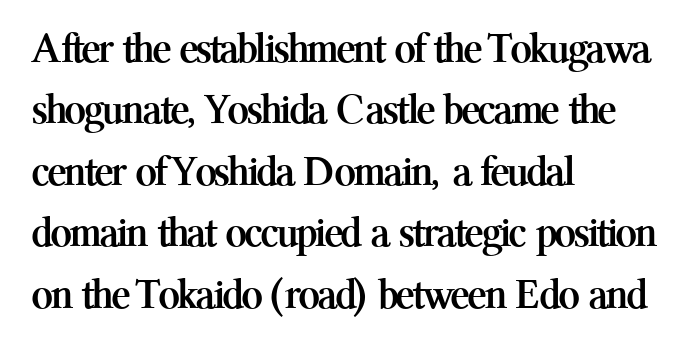
{"serif": "yes", "italic": "no", "bold": "yes", "weight": "semibold", "width": "normal", "stroke_contrast": "medium", "x_height": "medium", "monospaced": "no", "underline": "no", "align": "left", "line_spacing": "normal", "line_spacing_ratio": 1.43, "letter_spacing": "normal", "letter_spacing_em": 0.0, "glyph_px": 43}
